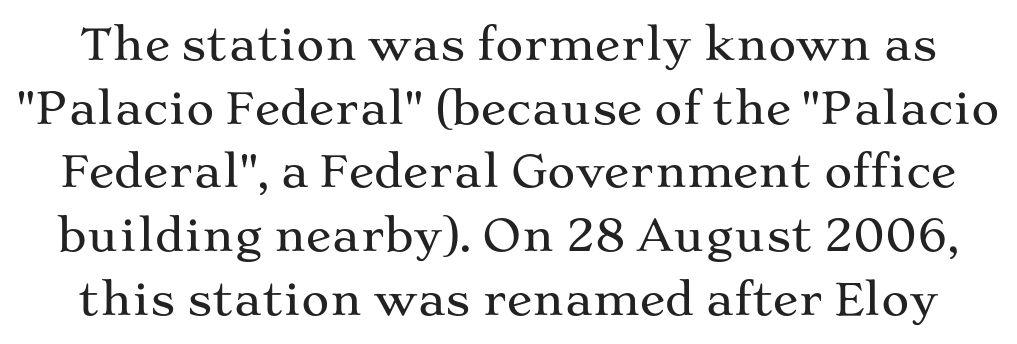
Check the space under the baseline: it is left empty. Think of a printed novel: that variable character pitch is what you see here. Whoever set this chose a conventional vertical rhythm. Stroke terminals: seriffed. Tall strokes in this sample are plumb rather than angled.
